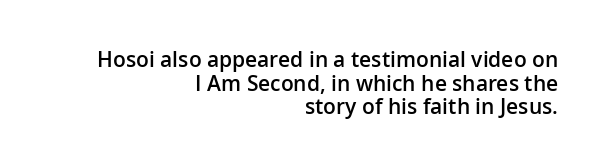
The image shows 21 px text type, upright; set right-aligned, tight line spacing (1.13x), normal letter spacing, not underlined.
